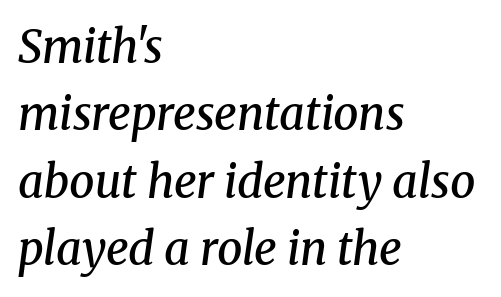
The image shows 45 px semibold serif type, italic (leaning right); set left-aligned, normal line spacing (1.5x), normal letter spacing, not underlined; medium stroke contrast and a medium x-height.
